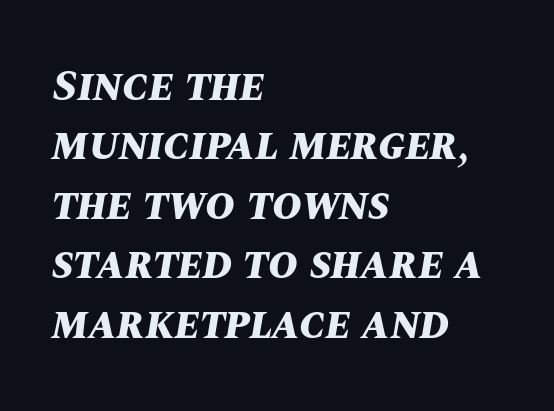
Q: Is the text bold? A: Yes.
Q: Is the text italic (slanted)? A: Yes, it leans right by about 10 degrees.
Q: Is the text underlined? A: No.
Q: How is the paragraph aligned? A: Left-aligned.
Q: Is the spacing between letters normal or unusually wide? A: Normal.
Q: Is the spacing between lines tight, normal or loose? A: Normal.
Q: Width (condensed, normal, or wide)? A: Normal.
Q: Stroke contrast? A: Medium.
Q: x-height? A: Large.
Q: Monospaced? A: No.
